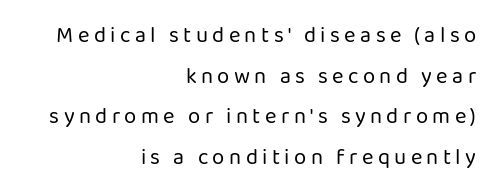
Weight class: somewhere from thin through regular. The gaps between neighbouring characters are conspicuously large. The passage shown is not underscored anywhere. Does the copy run flush right? Yes — the right margin is perfectly even. When letters stand straight like this, we call the style roman or upright.
